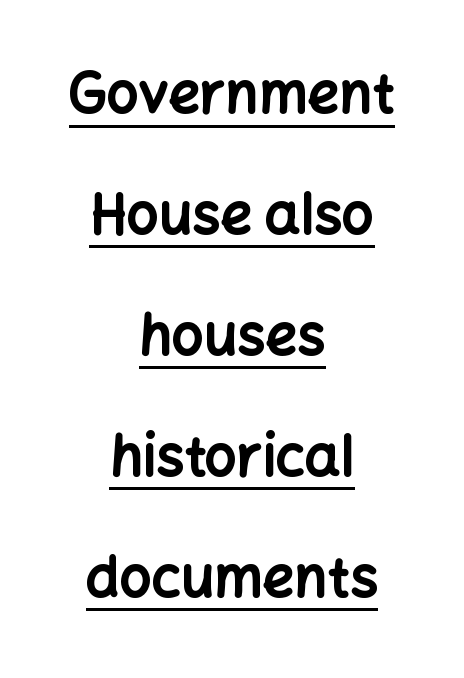
You can see a thin bar hugging the bottom of the glyphs. These lines carry a lot of weight — the face is fully bold. Both edges are ragged and mirror each other, which tells us the setting is centered. Between one letter and the next there's only the usual sliver of space. The designer went with a sans here, leaving each stem footless. Widely set lines give the paragraph a tall, airy silhouette.
